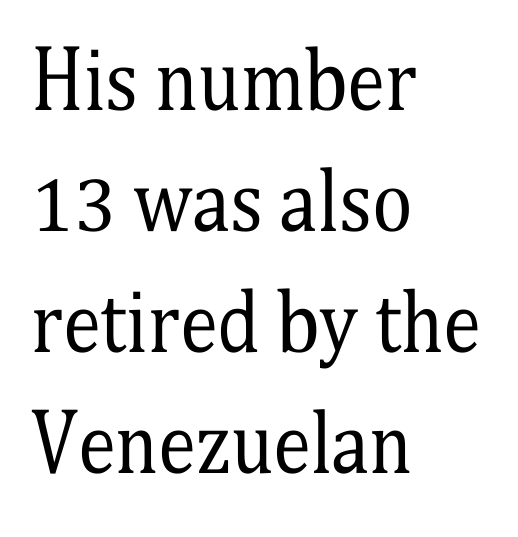
The image shows 77 px regular-weight, condensed serif type, upright; set left-aligned, normal line spacing (1.57x), normal letter spacing, not underlined; medium stroke contrast and a medium x-height.
